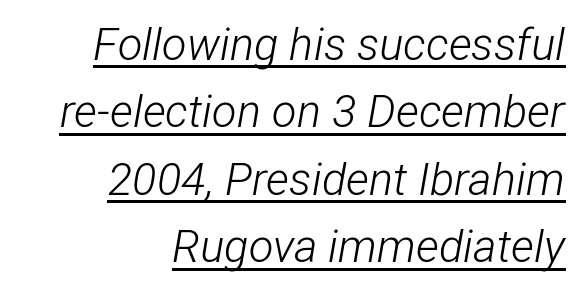
The lines sit at an ordinary, default distance from one another. The face looks like a standard text weight, possibly lighter. Italic? Definitely — the glyphs are oblique. Is the letter spacing exaggerated? No — it looks like the ordinary default. Emphasis is given by a line drawn under the lettering.
